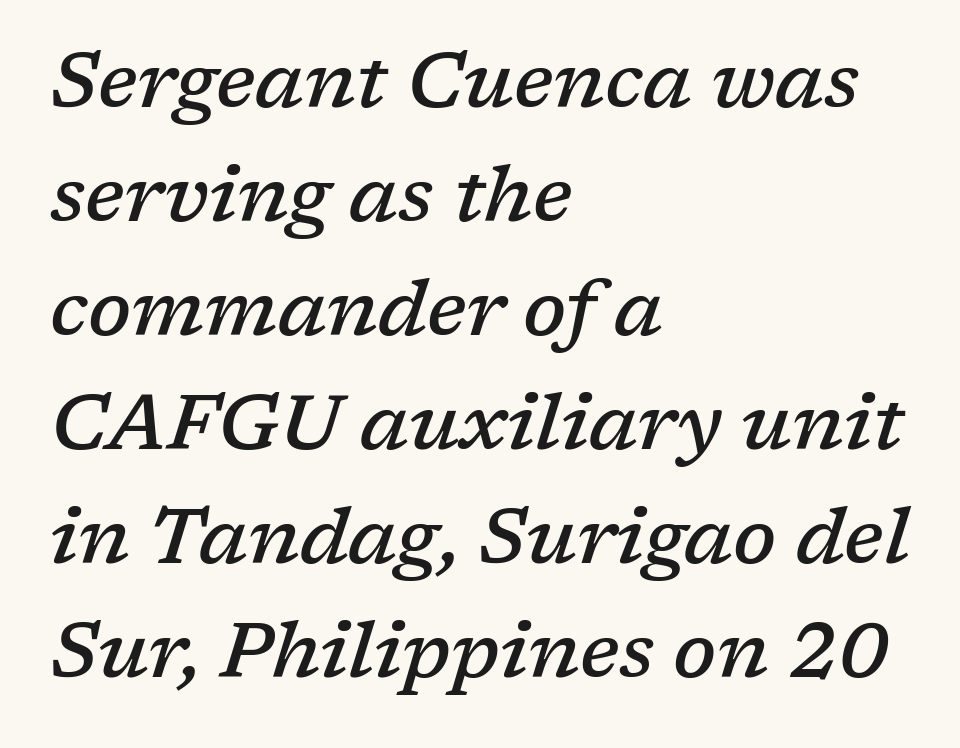
{"serif": "yes", "italic": "yes", "lean": "right", "slant_degrees": 17, "bold": "semi", "weight": "semibold", "width": "normal", "stroke_contrast": "low", "x_height": "medium", "monospaced": "no", "underline": "no", "align": "left", "line_spacing": "normal", "line_spacing_ratio": 1.48, "letter_spacing": "normal", "letter_spacing_em": 0.0, "glyph_px": 77}
